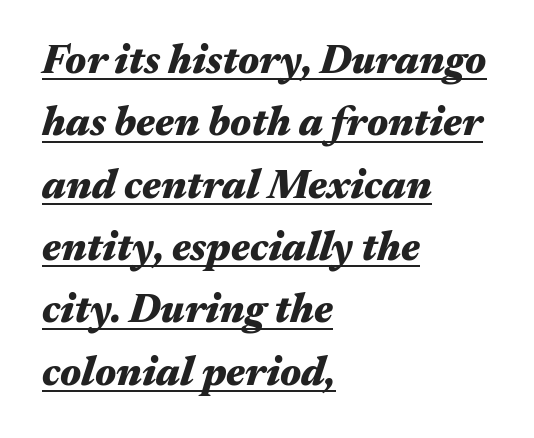
{"italic": "yes", "lean": "right", "slant_degrees": 17, "bold": "yes", "weight": "heavy", "width": "wide", "stroke_contrast": "medium", "x_height": "medium", "monospaced": "no", "underline": "yes", "align": "left", "line_spacing": "normal", "line_spacing_ratio": 1.52, "letter_spacing": "normal", "letter_spacing_em": 0.0, "glyph_px": 41}
